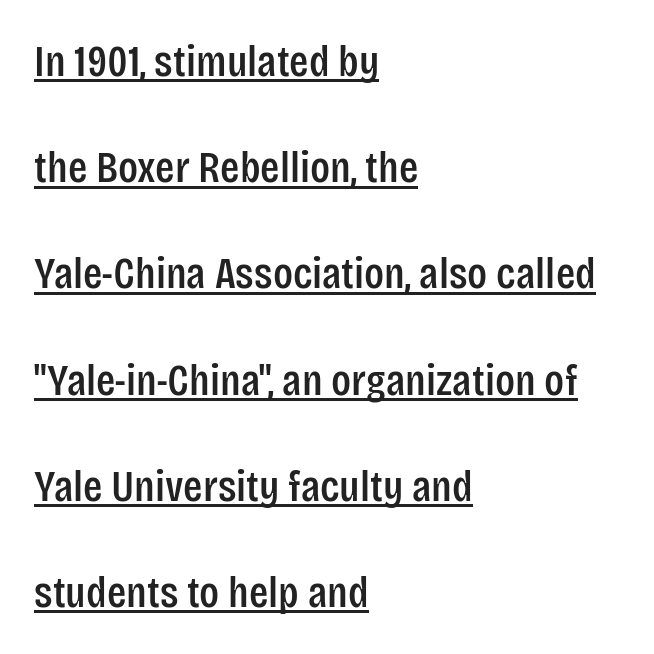
A sans-serif font was chosen for this passage. A great deal of white space separates one row of letters from the next. The letters sit at their default tracking, neither squeezed nor spread. Somebody hit Ctrl+U on this one — the words are underlined. Spacing verdict: proportional, widths tailored to each character.
